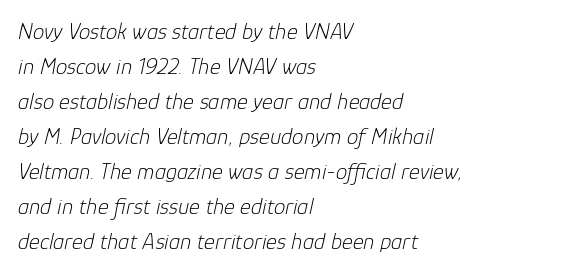
{"italic": "yes", "lean": "right", "slant_degrees": 12, "bold": "no", "underline": "no", "align": "left", "line_spacing": "normal", "line_spacing_ratio": 1.52, "letter_spacing": "normal", "letter_spacing_em": 0.0, "glyph_px": 23}
